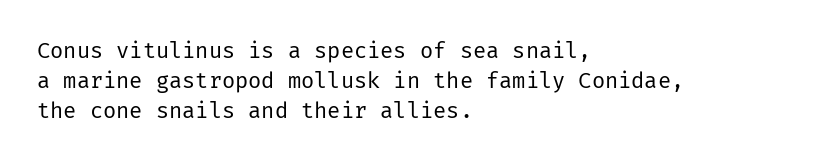
The image shows 22 px text type, upright; set left-aligned, normal line spacing (1.37x), normal letter spacing, not underlined.
